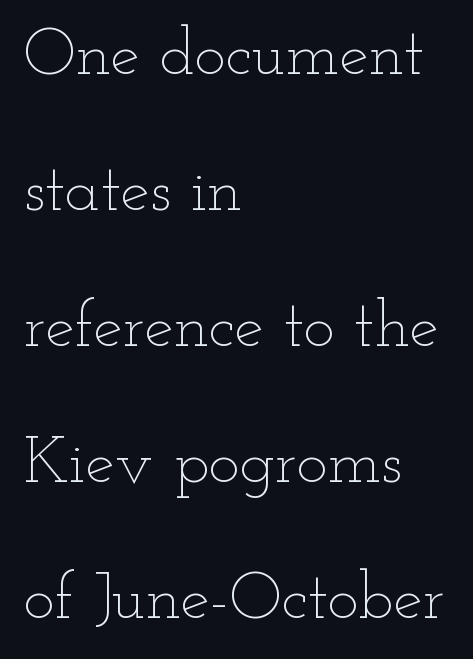
Q: Is the text bold? A: No.
Q: Is the text italic (slanted)? A: No, it is upright.
Q: Is the text underlined? A: No.
Q: How is the paragraph aligned? A: Left-aligned.
Q: Is the spacing between letters normal or unusually wide? A: Normal.
Q: Is the spacing between lines tight, normal or loose? A: Loose.
Q: Width (condensed, normal, or wide)? A: Wide.
Q: Stroke contrast? A: Low.
Q: x-height? A: Small.
Q: Monospaced? A: No.
